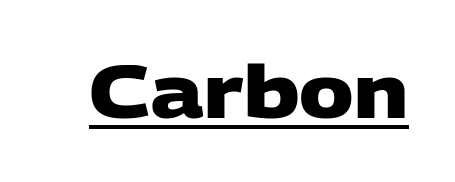
{"serif": "no", "bold": "yes", "weight": "heavy", "width": "wide", "stroke_contrast": "low", "x_height": "large", "monospaced": "no", "underline": "yes", "letter_spacing": "normal", "letter_spacing_em": 0.0, "glyph_px": 73}
